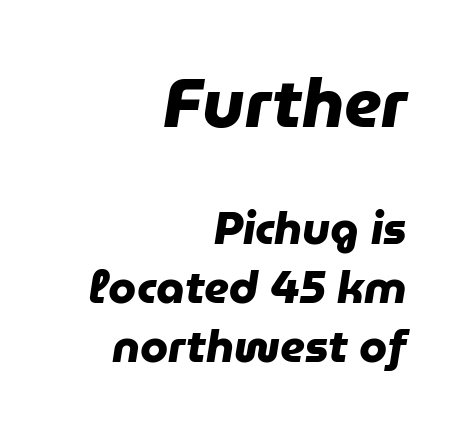
Horizontally, the lines are justified to the trailing edge only. These lines are rendered in a variable-pitch font. In terms of weight, the rendering is a true, heavy bold. In this sample the first text group is rendered at the bigger scale.
